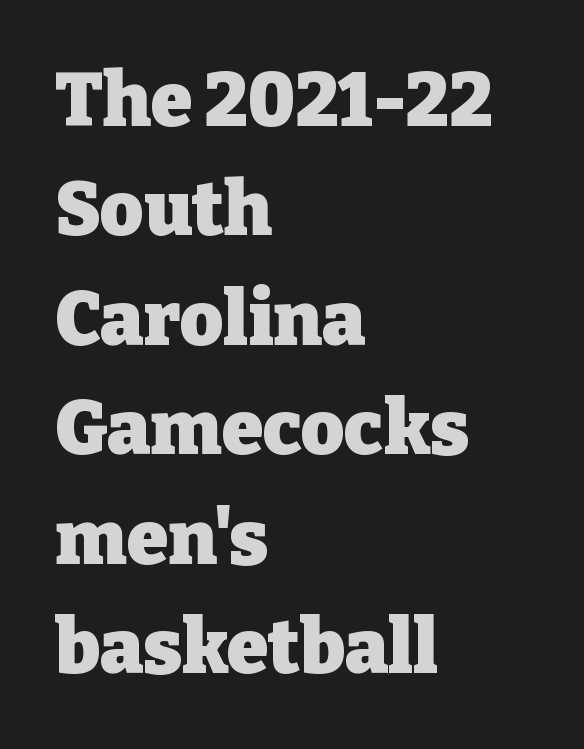
The image shows 75 px heavy serif type, upright; set left-aligned, normal line spacing (1.46x), normal letter spacing, not underlined; low stroke contrast and a medium x-height.
